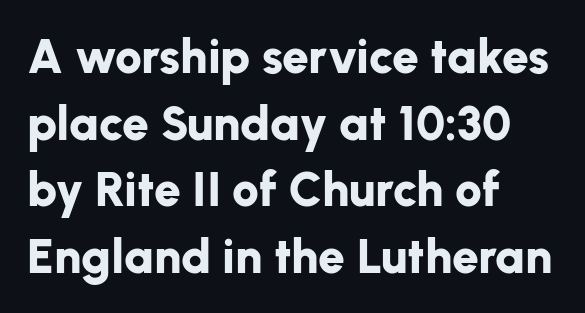
Q: Is the text bold? A: Yes.
Q: Is the text italic (slanted)? A: No, it is upright.
Q: Is the typeface a serif or a sans-serif typeface? A: Sans-serif.
Q: Is the text underlined? A: No.
Q: How is the paragraph aligned? A: Left-aligned.
Q: Is the spacing between letters normal or unusually wide? A: Normal.
Q: Is the spacing between lines tight, normal or loose? A: Normal.
Q: Width (condensed, normal, or wide)? A: Normal.
Q: Stroke contrast? A: Low.
Q: x-height? A: Medium.
Q: Monospaced? A: No.
